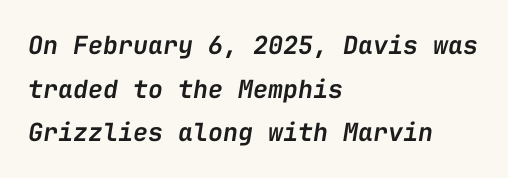
{"italic": "yes", "lean": "right", "slant_degrees": 9, "bold": "semi", "underline": "no", "align": "left", "line_spacing_ratio": 1.75, "letter_spacing": "normal", "letter_spacing_em": 0.0, "glyph_px": 25}
